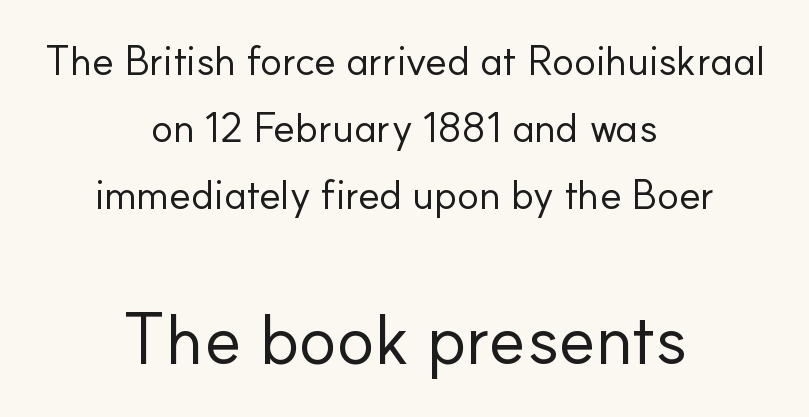
The image shows 71 px regular-weight sans-serif type, upright; set centered, normal line spacing (1.64x), normal letter spacing, not underlined; the second (bottom) block is 1.73x larger; low stroke contrast and a small x-height.
